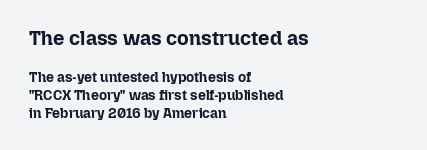
{"italic": "no", "bold": "yes", "underline": "no", "align": "left", "line_spacing": "normal", "line_spacing_ratio": 1.27, "letter_spacing": "normal", "letter_spacing_em": 0.0, "larger_block": "first", "size_ratio": 1.43, "glyph_px": 20}
